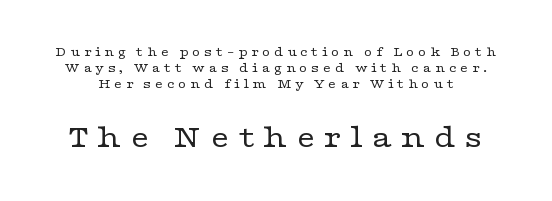
Q: Is the text bold? A: No.
Q: Is the text italic (slanted)? A: No, it is upright.
Q: Is the typeface a serif or a sans-serif typeface? A: Serif.
Q: Is the text underlined? A: No.
Q: Is the spacing between letters normal or unusually wide? A: Unusually wide.
Q: Is the spacing between lines tight, normal or loose? A: Tight.
Q: Which block of text is set in a larger size, the first (top) or the second (bottom)? A: The second (bottom) one.
Q: Width (condensed, normal, or wide)? A: Wide.
Q: Stroke contrast? A: Low.
Q: x-height? A: Medium.
Q: Monospaced? A: No.
